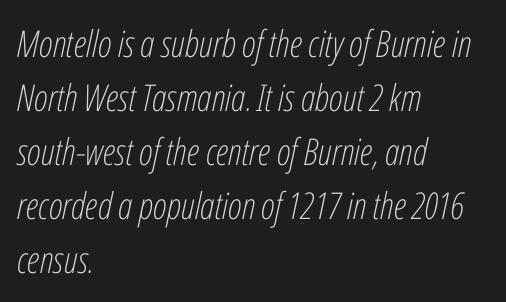
Q: Is the text bold? A: No.
Q: Is the text italic (slanted)? A: Yes, it leans right by about 12 degrees.
Q: Is the text underlined? A: No.
Q: How is the paragraph aligned? A: Left-aligned.
Q: Is the spacing between letters normal or unusually wide? A: Normal.
Q: Is the spacing between lines tight, normal or loose? A: Normal.
Q: Width (condensed, normal, or wide)? A: Condensed.
Q: Stroke contrast? A: Low.
Q: x-height? A: Medium.
Q: Monospaced? A: No.
